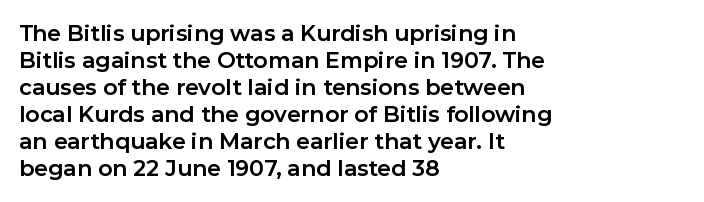
The image shows 22 px bold type, upright; set left-aligned, line spacing 1.23x, normal letter spacing, not underlined.
